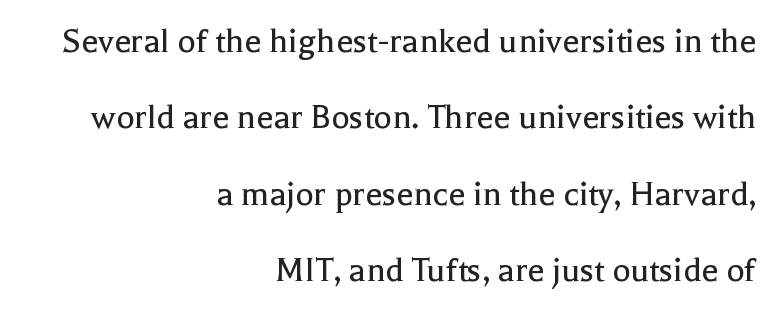
The image shows 38 px regular-weight serif type, upright; set right-aligned, loose line spacing (2.01x), normal letter spacing, not underlined; a medium x-height.
